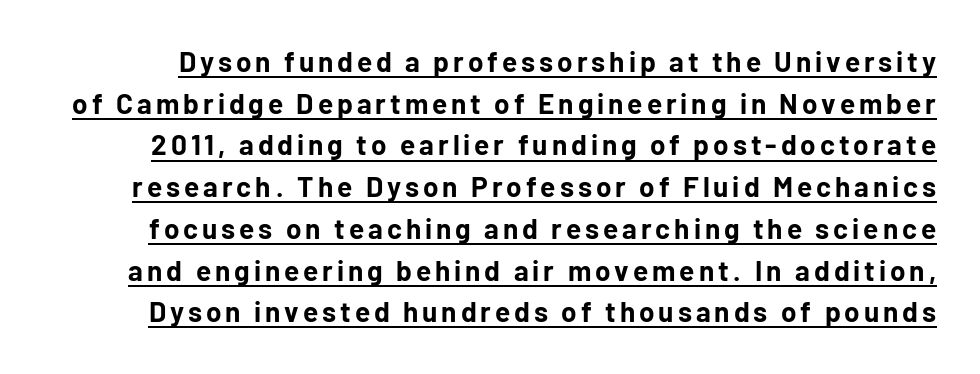
{"serif": "no", "italic": "no", "bold": "yes", "weight": "bold", "width": "normal", "stroke_contrast": "low", "x_height": "medium", "monospaced": "no", "underline": "yes", "line_spacing": "normal", "line_spacing_ratio": 1.49, "glyph_px": 28}
